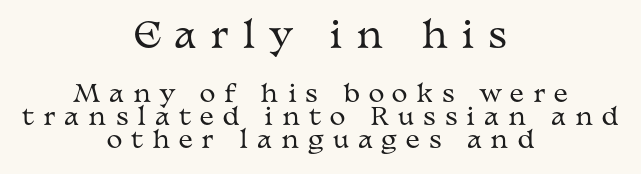
Plain, unruled lines of type. Each letter's strokes conclude with small projecting serifs. Compare the two chunks: the upper has the greater cap height. Quick note: not italic, upright. Here the designer chose a conventional face with non-uniform glyph widths.
